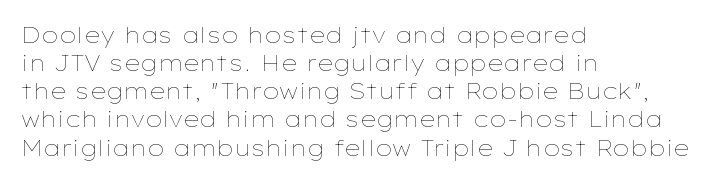
The image shows 22 px text type, upright; set left-aligned, normal line spacing (1.28x), normal letter spacing, not underlined.
